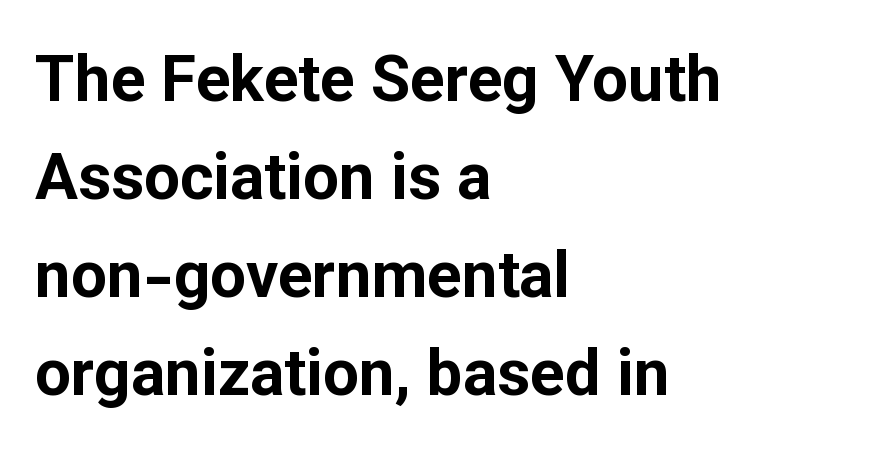
The designer went with a sans here, leaving each stem footless. Think of a printed novel: that variable character pitch is what you see here. Descender tails drop into unmarked territory. The paragraph shown leans on its left margin.
